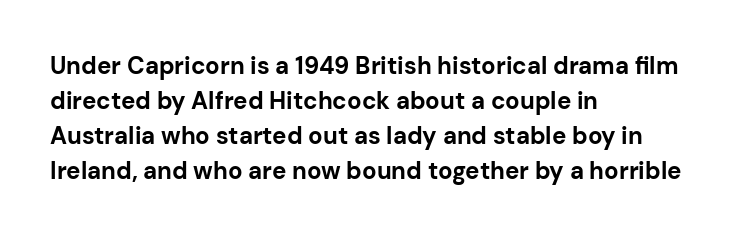
The image shows 24 px bold type, upright; set left-aligned, normal line spacing (1.46x), normal letter spacing, not underlined.
